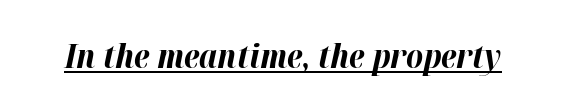
The image shows 33 px bold type, italic (leaning right); set normal letter spacing, underlined; high stroke contrast and a medium x-height.
